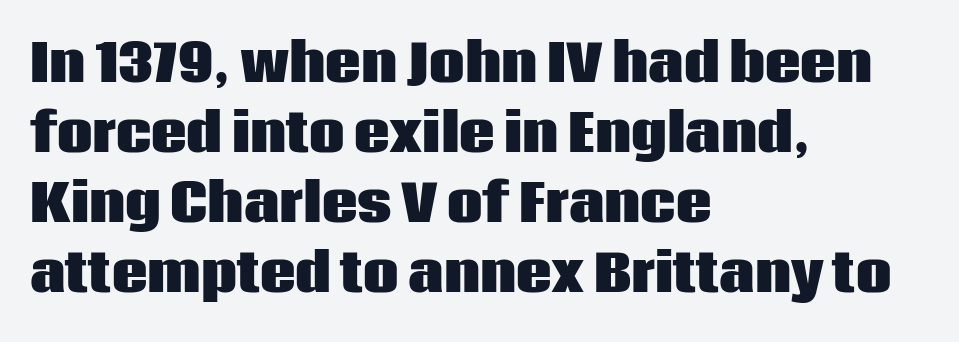
The image shows 50 px heavy sans-serif type, upright; set left-aligned, normal line spacing (1.4x), normal letter spacing, not underlined; low stroke contrast and a large x-height.
